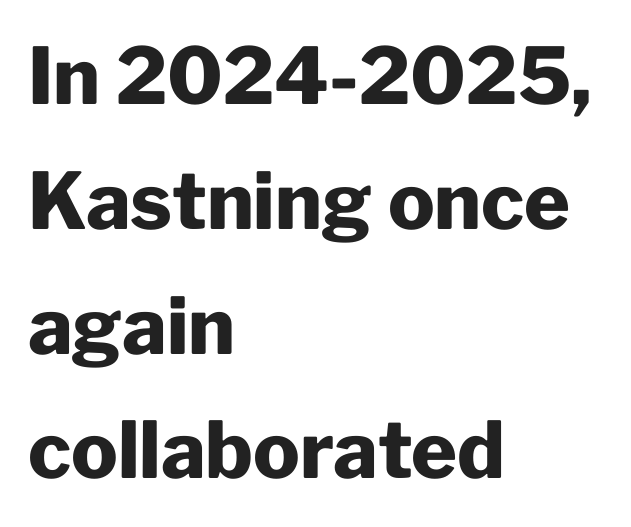
{"serif": "no", "italic": "no", "bold": "yes", "weight": "heavy", "width": "normal", "stroke_contrast": "low", "x_height": "medium", "monospaced": "no", "underline": "no", "align": "left", "line_spacing": "normal", "line_spacing_ratio": 1.6, "letter_spacing": "normal", "letter_spacing_em": 0.0, "glyph_px": 78}
